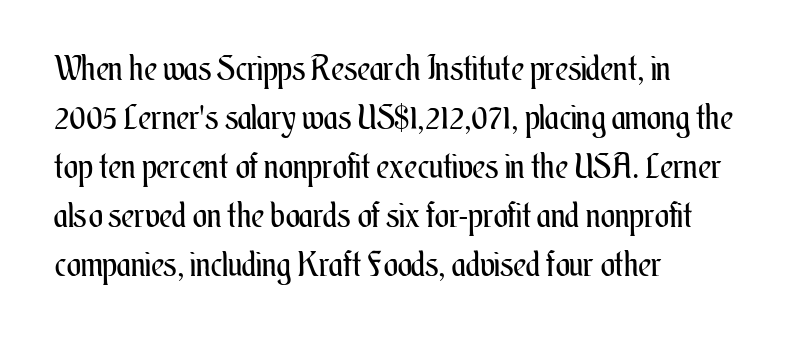
{"italic": "no", "bold": "no", "weight": "regular", "width": "condensed", "stroke_contrast": "medium", "x_height": "small", "monospaced": "no", "underline": "no", "align": "left", "line_spacing": "normal", "line_spacing_ratio": 1.44, "letter_spacing": "normal", "letter_spacing_em": 0.0, "glyph_px": 34}
